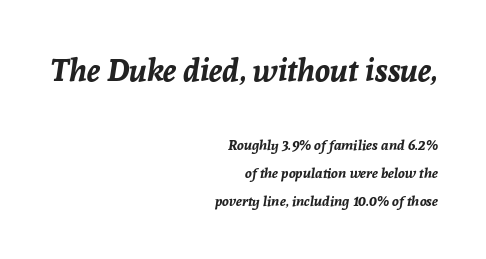
{"italic": "yes", "lean": "right", "slant_degrees": 8, "bold": "yes", "weight": "bold", "width": "normal", "stroke_contrast": "low", "x_height": "medium", "monospaced": "no", "underline": "no", "align": "right", "line_spacing": "loose", "line_spacing_ratio": 2.01, "letter_spacing": "normal", "letter_spacing_em": 0.0, "larger_block": "first", "size_ratio": 2.21, "glyph_px": 31}
